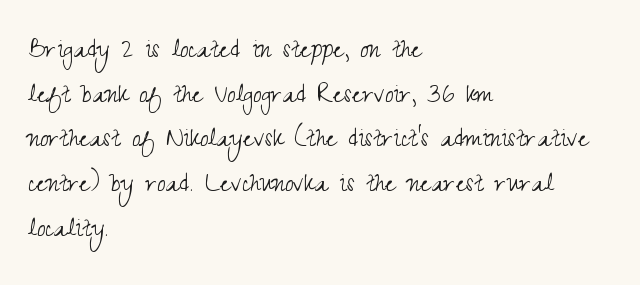
The image shows 31 px light, condensed sans-serif type, upright; set left-aligned, normal line spacing (1.44x), normal letter spacing, not underlined; medium stroke contrast and a small x-height.
